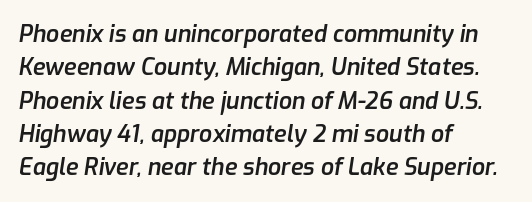
{"italic": "yes", "lean": "right", "slant_degrees": 9, "bold": "semi", "underline": "no", "align": "left", "line_spacing": "normal", "line_spacing_ratio": 1.45, "letter_spacing": "normal", "letter_spacing_em": 0.0, "glyph_px": 23}
